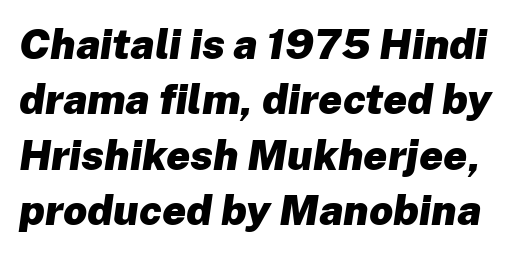
Q: Is the text bold? A: Yes.
Q: Is the text italic (slanted)? A: Yes, it leans right by about 8 degrees.
Q: Is the text underlined? A: No.
Q: Is the spacing between letters normal or unusually wide? A: Normal.
Q: Is the spacing between lines tight, normal or loose? A: Normal.
Q: Width (condensed, normal, or wide)? A: Normal.
Q: Stroke contrast? A: Low.
Q: x-height? A: Medium.
Q: Monospaced? A: No.
